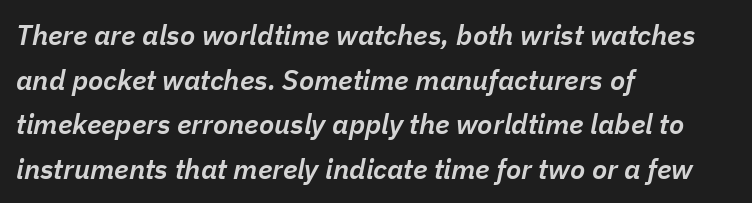
The image shows 28 px semibold type, italic (leaning right); set left-aligned, normal line spacing (1.59x), normal letter spacing, not underlined; low stroke contrast and a medium x-height.
